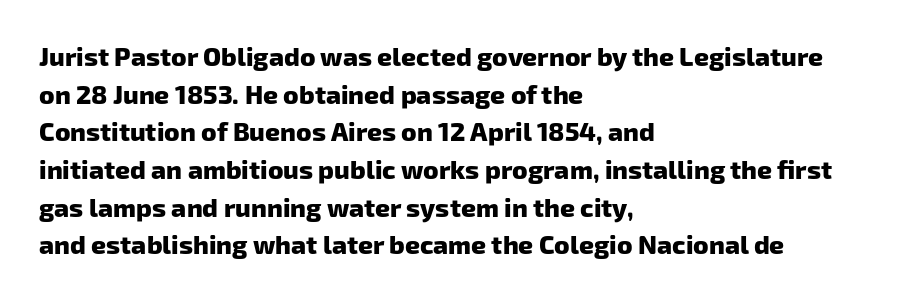
{"bold": "yes", "underline": "no", "align": "left", "line_spacing": "normal", "line_spacing_ratio": 1.45, "letter_spacing": "normal", "letter_spacing_em": 0.0, "glyph_px": 26}
